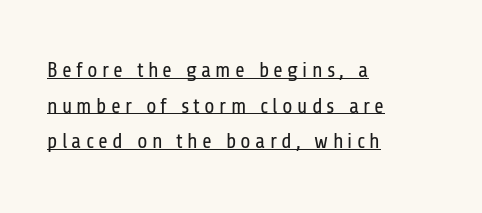
{"italic": "no", "bold": "no", "underline": "yes", "align": "left", "line_spacing": "normal", "line_spacing_ratio": 1.7, "letter_spacing": "wide", "letter_spacing_em": 0.2, "glyph_px": 21}
